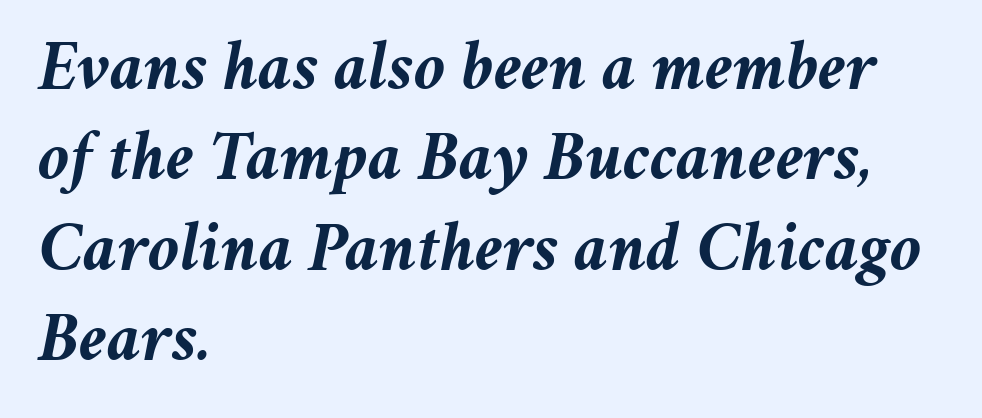
No word sits above an underline. Rows of type keep a routine distance in the vertical direction. Character widths vary here, with narrow letters taking less room than wide ones. Weight check: bold — yes, fully. The axis of the letterforms is tilted away from vertical.
